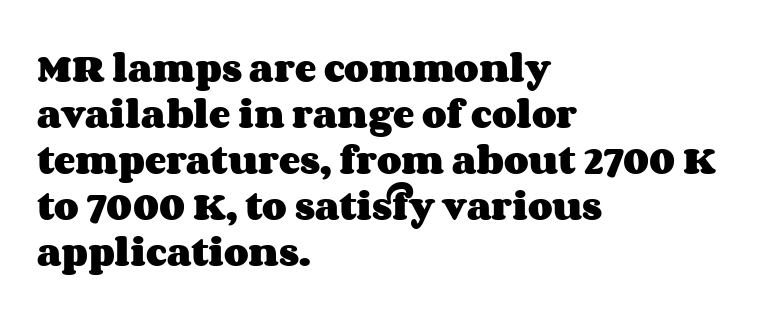
The image shows 32 px heavy, wide type, upright; set left-aligned, normal line spacing (1.44x), normal letter spacing, not underlined; medium stroke contrast and a large x-height.
